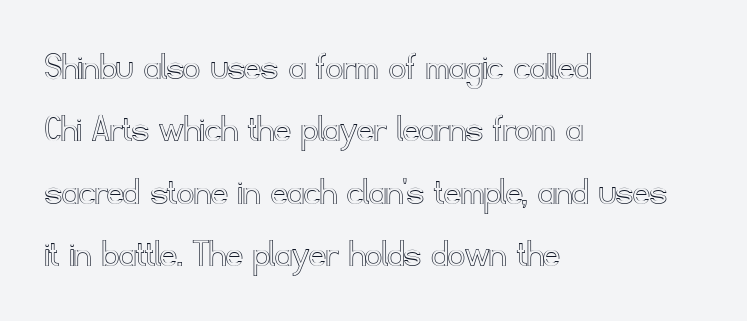
The image shows 41 px text type, upright; set left-aligned, normal line spacing (1.52x), normal letter spacing, not underlined; a small x-height.
